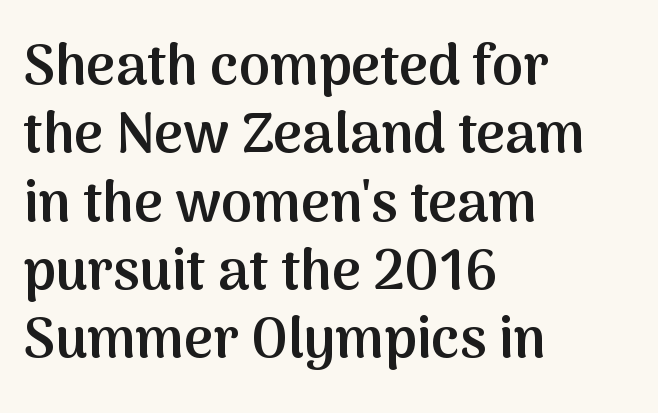
The image shows 56 px semibold sans-serif type, upright; set left-aligned, line spacing 1.22x, normal letter spacing, not underlined; medium stroke contrast and a medium x-height.
